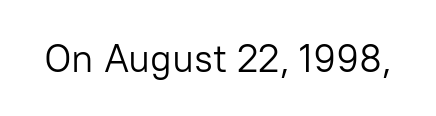
The letters advance in unequal steps, a hallmark of proportional type. Type style note: lacks serifs. Compared with typical body copy, the letter spacing here is the same. Heft: none added — not bold. Notice how the stems are strictly vertical — no italics here. Beneath every word, the page is bare.
